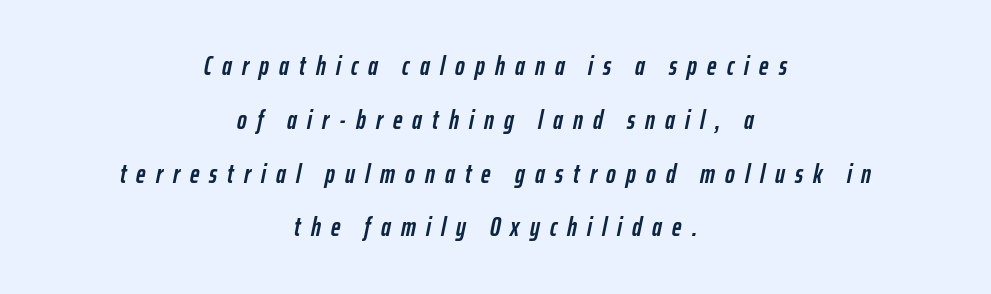
{"italic": "yes", "lean": "right", "slant_degrees": 12, "bold": "yes", "underline": "no", "align": "center", "line_spacing": "loose", "line_spacing_ratio": 2.07, "letter_spacing": "wide", "letter_spacing_em": 0.39, "glyph_px": 26}
